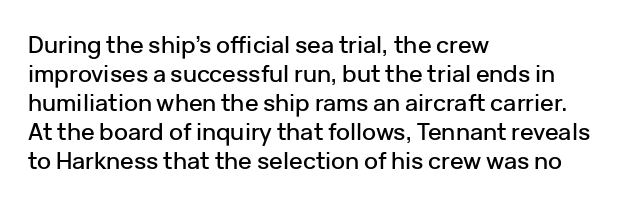
Posture: straight, roman, zero tilt. The passage shown is not underscored anywhere. The rendering anchors every line to the left-hand side. The gaps between neighbouring characters are ordinary and unremarkable.
